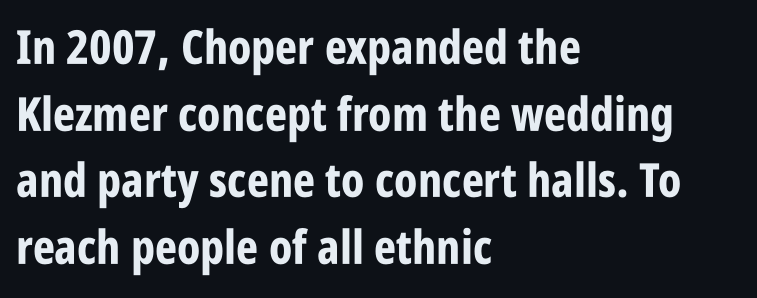
The image shows 47 px bold, condensed sans-serif type, upright; set left-aligned, normal line spacing (1.42x), normal letter spacing, not underlined; low stroke contrast and a large x-height.
